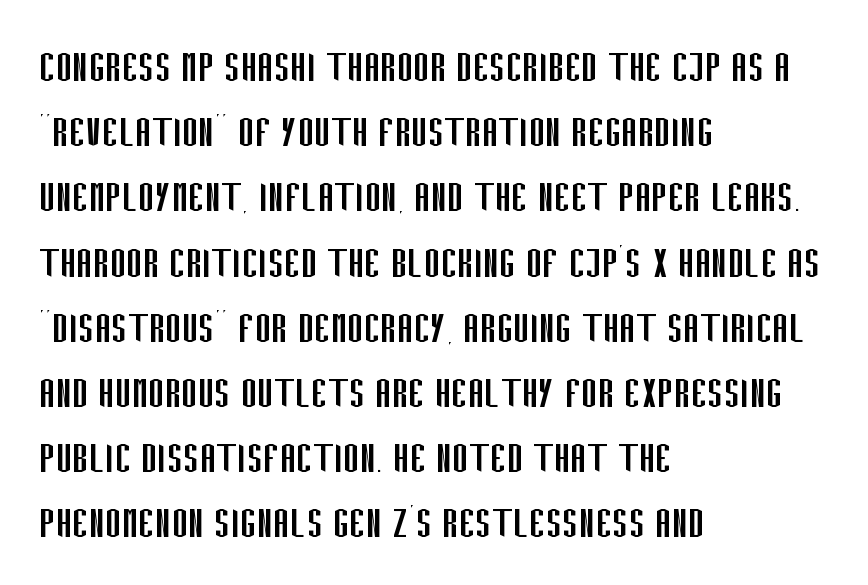
The image shows 49 px regular-weight, condensed sans-serif type, upright; set left-aligned, normal line spacing (1.33x), normal letter spacing, not underlined; low stroke contrast and a large x-height.
